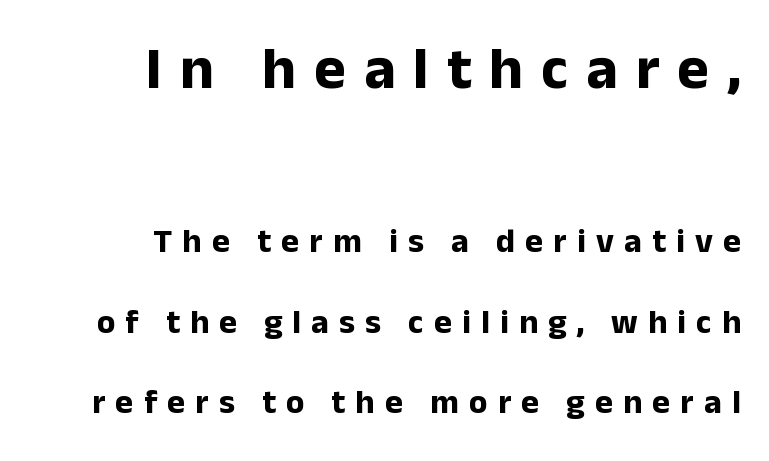
{"serif": "no", "italic": "no", "bold": "yes", "weight": "bold", "width": "normal", "stroke_contrast": "low", "x_height": "medium", "monospaced": "no", "underline": "no", "align": "right", "line_spacing": "loose", "line_spacing_ratio": 2.37, "letter_spacing": "wide", "letter_spacing_em": 0.3, "larger_block": "first", "size_ratio": 1.76, "glyph_px": 60}
